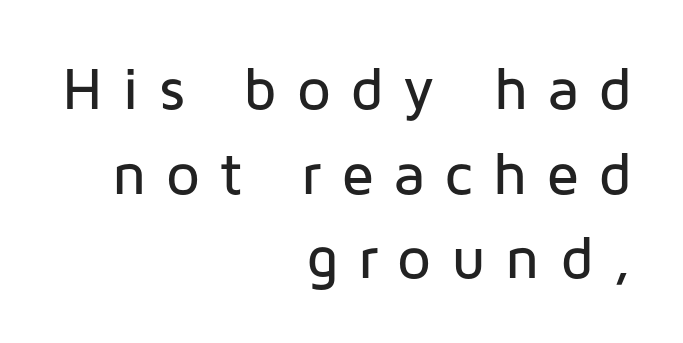
It's the straight-up-and-down kind of type. These lines have a slow, spaced-out rhythm from letter to letter. Note the varied advance widths — an 'i' is clearly narrower than an 'm'. Lines of text with bare space underneath.
